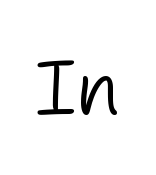
The image shows 76 px light sans-serif type, upright; set normal letter spacing, not underlined; low stroke contrast and a medium x-height.
